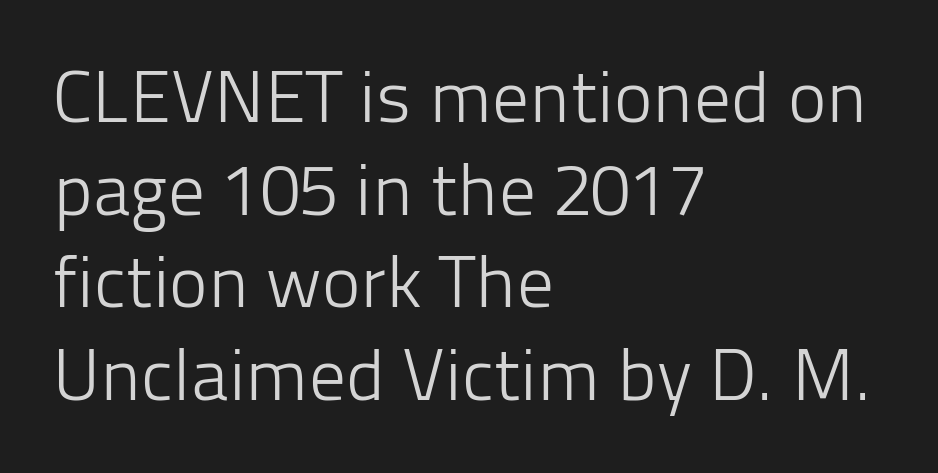
{"serif": "no", "italic": "no", "bold": "no", "weight": "light", "width": "normal", "stroke_contrast": "low", "x_height": "medium", "monospaced": "no", "underline": "no", "align": "left", "line_spacing": "normal", "line_spacing_ratio": 1.27, "letter_spacing": "normal", "letter_spacing_em": 0.0, "glyph_px": 73}
